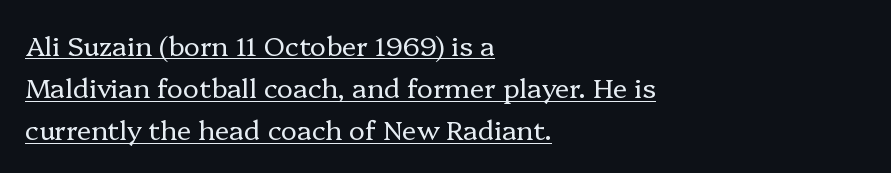
The text block is weighted toward the left margin, trailing off unevenly rightward. The line-height multiplier appears to be the usual default. This sample carries an underscore along the baseline area. Tracking here is standard; glyphs follow each other at the usual distance. Is the type heavy? It reads as light-to-regular instead. The font's upright variant was chosen for this text.
